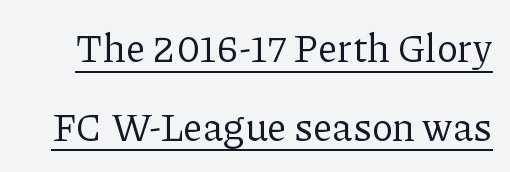
{"serif": "yes", "italic": "no", "bold": "no", "weight": "regular", "width": "normal", "stroke_contrast": "low", "x_height": "medium", "monospaced": "no", "underline": "yes", "line_spacing": "loose", "line_spacing_ratio": 2.02, "letter_spacing": "normal", "letter_spacing_em": 0.0, "glyph_px": 39}
